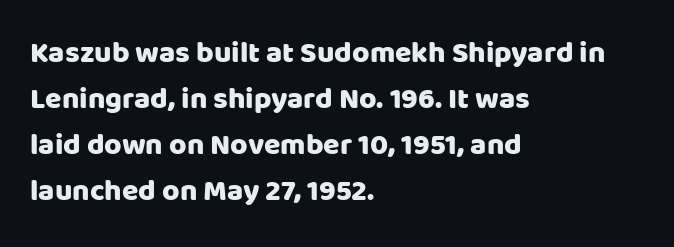
{"serif": "no", "italic": "no", "width": "normal", "stroke_contrast": "low", "x_height": "large", "monospaced": "no", "underline": "no", "align": "left", "line_spacing": "normal", "line_spacing_ratio": 1.53, "letter_spacing": "normal", "letter_spacing_em": 0.0, "glyph_px": 30}
